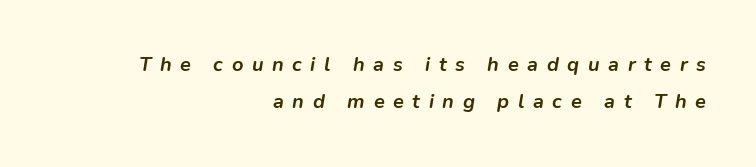
The image shows 20 px bold type, italic (leaning right); set right-aligned, line spacing 1.87x, unusually wide letter spacing (+0.43 em), not underlined.
